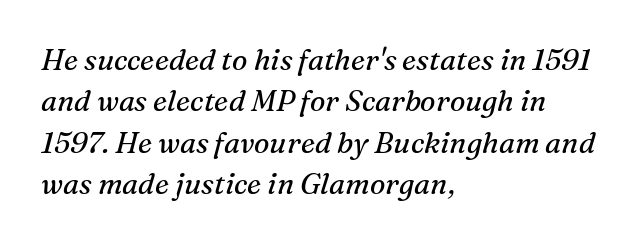
The image shows 29 px regular-weight serif type, italic (leaning right); set left-aligned, normal line spacing (1.43x), normal letter spacing, not underlined; medium stroke contrast and a medium x-height.
